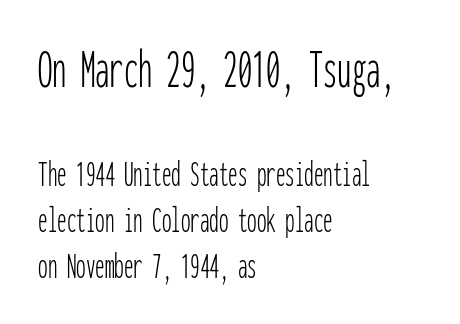
{"serif": "no", "italic": "no", "bold": "no", "weight": "thin", "width": "condensed", "stroke_contrast": "low", "x_height": "medium", "monospaced": "yes", "underline": "no", "align": "left", "line_spacing_ratio": 1.21, "letter_spacing": "normal", "letter_spacing_em": 0.0, "larger_block": "first", "size_ratio": 1.5, "glyph_px": 57}
